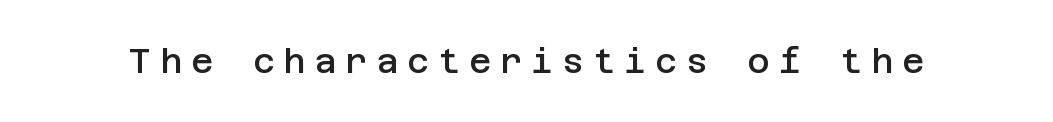
The image shows 34 px semibold sans-serif type, upright; set unusually wide letter spacing (+0.26 em), not underlined; low stroke contrast and a large x-height.
